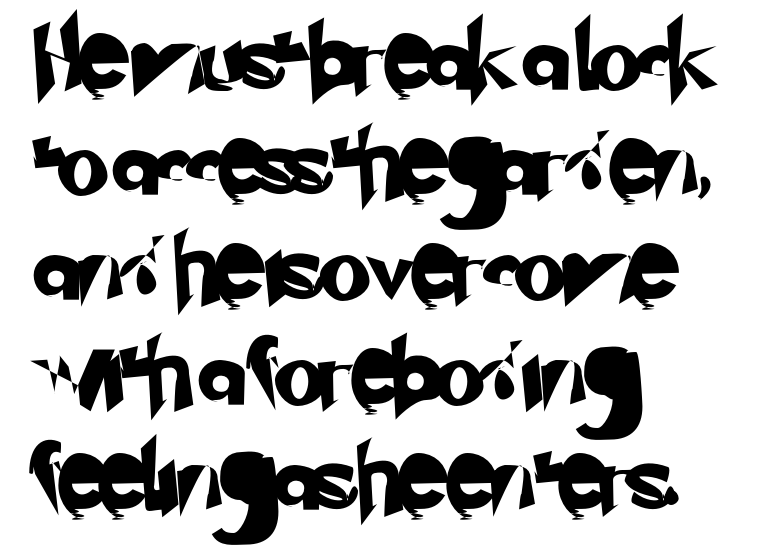
Check under the words: just untouched page. A normal amount of white space separates one row of letters from the next. Is the block centered? No — it sits flush against the left margin. Are there feet on the stems? There aren't — it's a sans. You could not count columns in this text — the font is proportionally spaced. The letters sit at their default tracking, neither squeezed nor spread.
